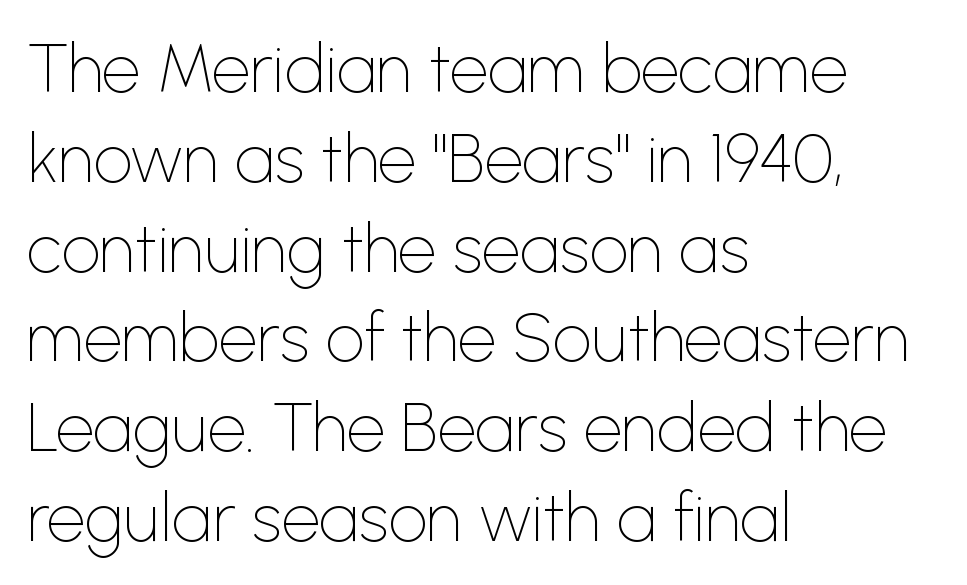
Q: Is the text bold? A: No.
Q: Is the text italic (slanted)? A: No, it is upright.
Q: Is the typeface a serif or a sans-serif typeface? A: Sans-serif.
Q: Is the text underlined? A: No.
Q: How is the paragraph aligned? A: Left-aligned.
Q: Is the spacing between letters normal or unusually wide? A: Normal.
Q: Is the spacing between lines tight, normal or loose? A: Normal.
Q: Width (condensed, normal, or wide)? A: Normal.
Q: Stroke contrast? A: Low.
Q: x-height? A: Medium.
Q: Monospaced? A: No.
